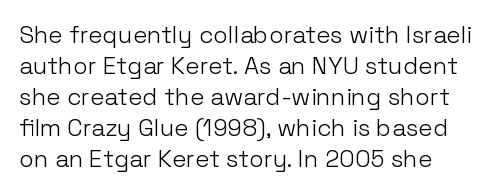
The image shows 24 px text type, upright; set left-aligned, normal line spacing (1.29x), normal letter spacing, not underlined.
